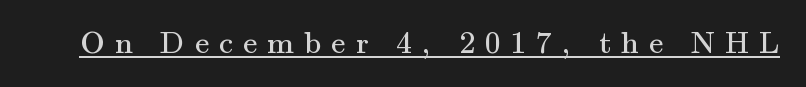
A baseline rule has been typeset under these characters. Tall strokes in this sample are plumb rather than angled. Is this a fixed-width face? No — the glyphs have proportional, varying widths. Is the letter spacing exaggerated? Yes — the characters are pushed far apart. The passage shown is not bold in any degree.
